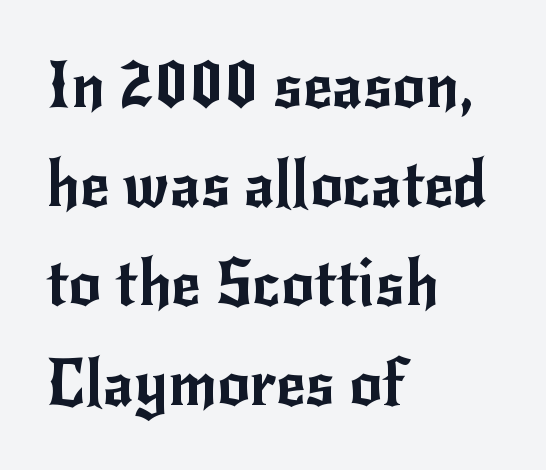
You can tell it's not italic because the verticals are truly vertical. The text block is weighted toward the left margin, trailing off unevenly rightward. The passage shown is typed in a proportional face where columns would drift. Descender tails drop into unmarked territory.
